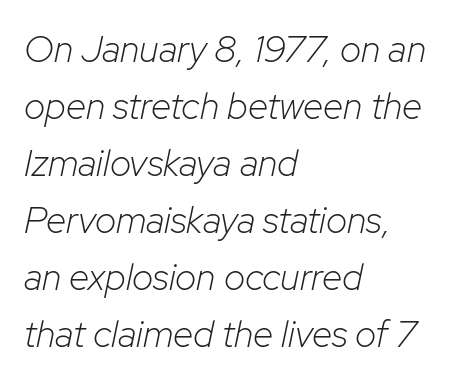
Q: Is the text bold? A: No.
Q: Is the text italic (slanted)? A: Yes, it leans right by about 12 degrees.
Q: Is the text underlined? A: No.
Q: How is the paragraph aligned? A: Left-aligned.
Q: Is the spacing between letters normal or unusually wide? A: Normal.
Q: Is the spacing between lines tight, normal or loose? A: Normal.
Q: Width (condensed, normal, or wide)? A: Normal.
Q: Stroke contrast? A: Low.
Q: x-height? A: Medium.
Q: Monospaced? A: No.
